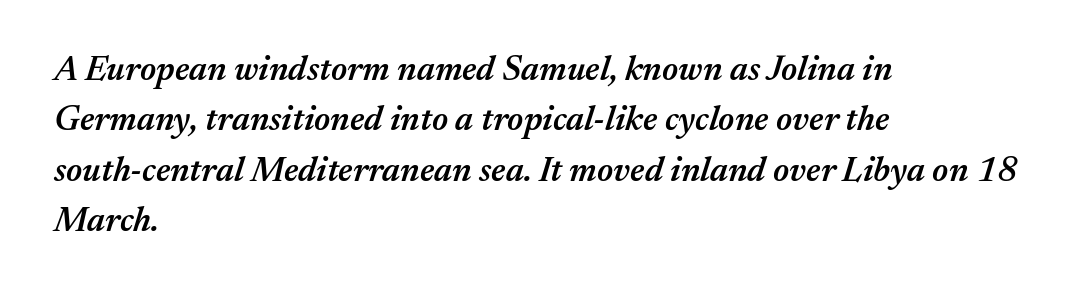
Q: Is the text bold? A: Semi-bold.
Q: Is the text italic (slanted)? A: Yes, it leans right by about 17 degrees.
Q: Is the text underlined? A: No.
Q: How is the paragraph aligned? A: Left-aligned.
Q: Is the spacing between letters normal or unusually wide? A: Normal.
Q: Is the spacing between lines tight, normal or loose? A: Normal.
Q: Width (condensed, normal, or wide)? A: Normal.
Q: Stroke contrast? A: Medium.
Q: x-height? A: Medium.
Q: Monospaced? A: No.
